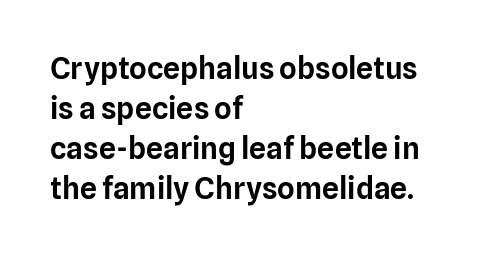
The letters advance in unequal steps, a hallmark of proportional type. Descender tails drop into unmarked territory. Typographically, this falls in the sans-serif category. The designer left line spacing at the default. Words appear dense and cohesive because spacing is normal.
